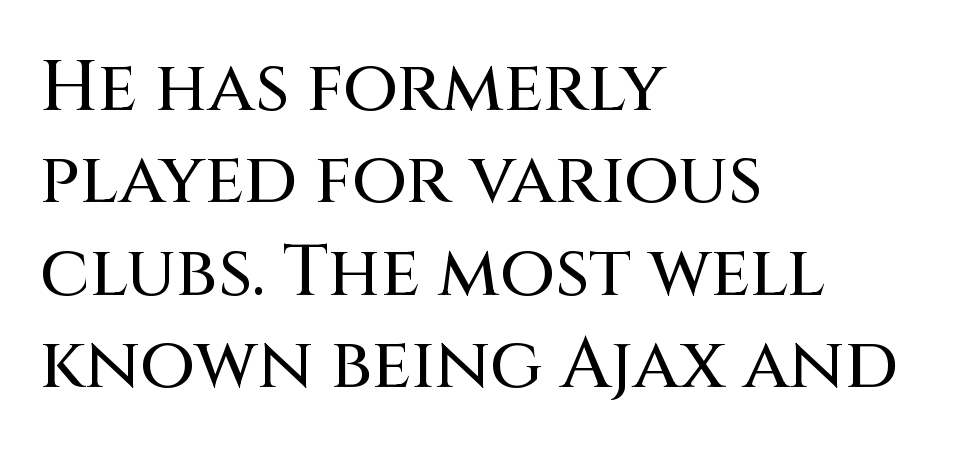
Q: Is the text italic (slanted)? A: No, it is upright.
Q: Is the typeface a serif or a sans-serif typeface? A: Sans-serif.
Q: Is the text underlined? A: No.
Q: How is the paragraph aligned? A: Left-aligned.
Q: Is the spacing between letters normal or unusually wide? A: Normal.
Q: Is the spacing between lines tight, normal or loose? A: Normal.
Q: Width (condensed, normal, or wide)? A: Normal.
Q: Stroke contrast? A: Medium.
Q: x-height? A: Large.
Q: Monospaced? A: No.
